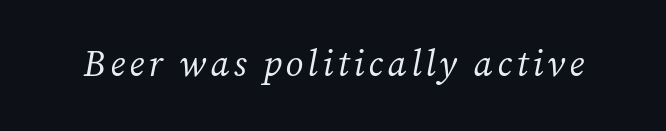
This is serif lettering, the kind often seen in printed books. Anything drawn beneath the words? Only blank space. Letters have the restrained weight of plain body copy at most. The rendering applies a slant to the glyphs. These lines are rendered in a variable-pitch font.
